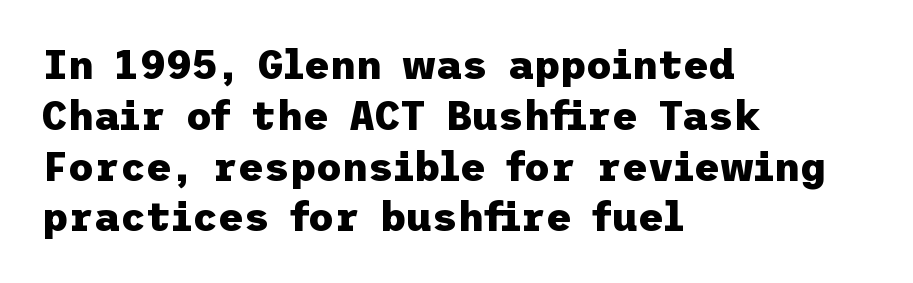
{"serif": "no", "italic": "no", "bold": "yes", "weight": "heavy", "width": "normal", "stroke_contrast": "low", "x_height": "medium", "underline": "no", "align": "left", "line_spacing": "normal", "line_spacing_ratio": 1.27, "letter_spacing": "normal", "letter_spacing_em": 0.0, "glyph_px": 40}
